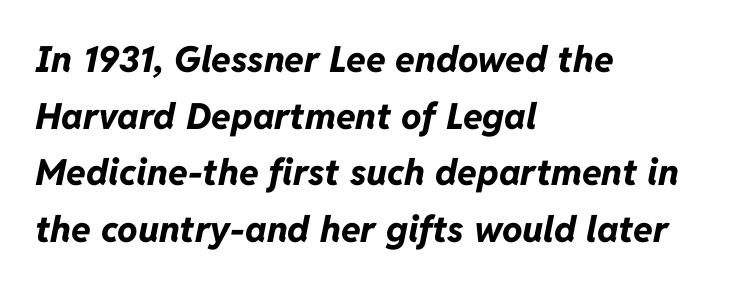
The lines sit at an ordinary, default distance from one another. Underline: absent. Default kerning and tracking; the words read as compact shapes. Does the weight exceed regular? Yes, all the way to bold. These lines were composed using italics. These lines are rendered in a variable-pitch font.
